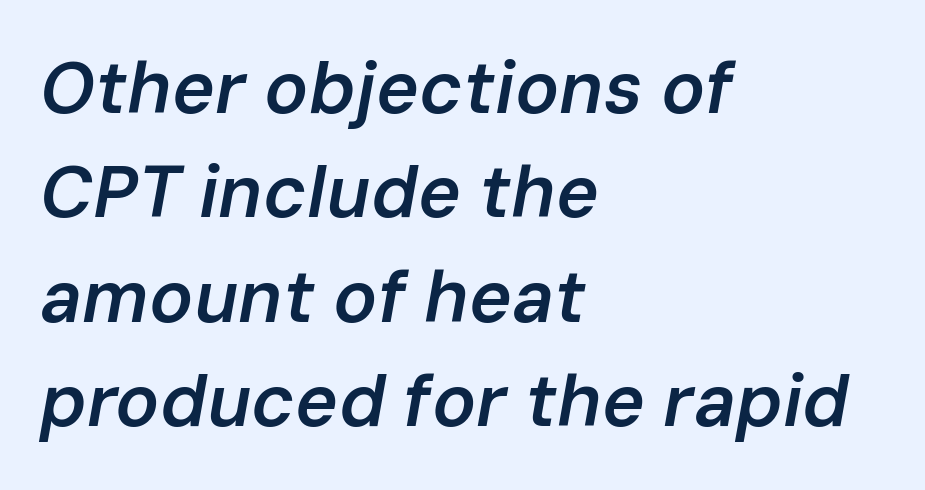
Anything drawn beneath the words? Only blank space. The typography opts for an oblique posture over an upright one. Weight: semibold (demi). Typeset ragged right — the left edge is the straight one.
